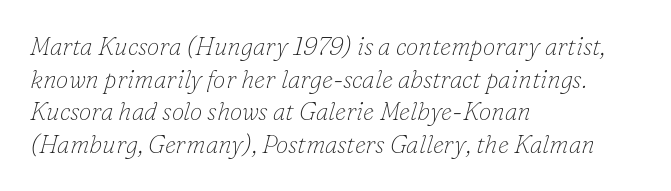
The image shows 25 px text type, italic (leaning right); set left-aligned, normal line spacing (1.31x), normal letter spacing, not underlined.
